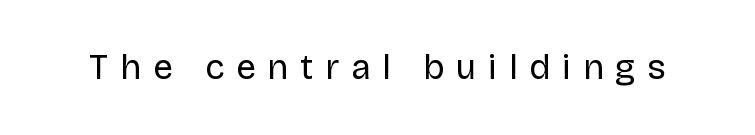
Q: Is the text bold? A: No.
Q: Is the text italic (slanted)? A: No, it is upright.
Q: Is the typeface a serif or a sans-serif typeface? A: Sans-serif.
Q: Is the text underlined? A: No.
Q: Is the spacing between letters normal or unusually wide? A: Unusually wide.
Q: Width (condensed, normal, or wide)? A: Normal.
Q: Stroke contrast? A: Low.
Q: x-height? A: Large.
Q: Monospaced? A: No.
